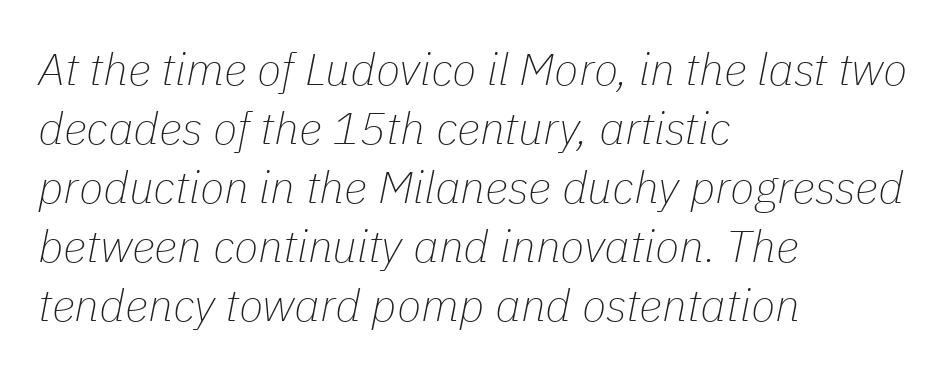
The image shows 45 px thin type, italic (leaning right); set left-aligned, normal line spacing (1.31x), normal letter spacing, not underlined; low stroke contrast and a medium x-height.
